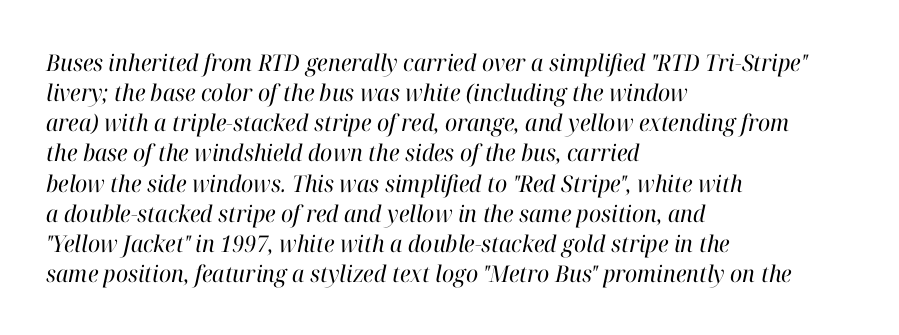
{"italic": "yes", "lean": "right", "slant_degrees": 12, "bold": "no", "underline": "no", "align": "left", "line_spacing": "normal", "line_spacing_ratio": 1.31, "letter_spacing": "normal", "letter_spacing_em": 0.0, "glyph_px": 23}
